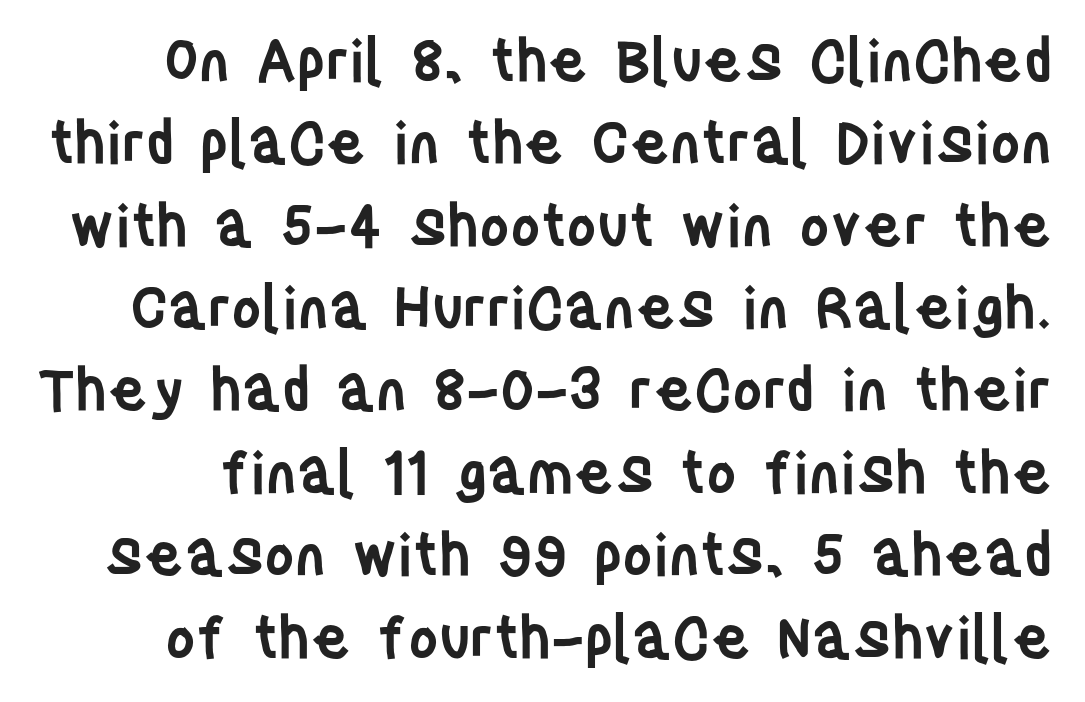
{"serif": "no", "italic": "no", "bold": "semi", "weight": "semibold", "width": "condensed", "stroke_contrast": "low", "x_height": "large", "monospaced": "no", "underline": "no", "line_spacing": "normal", "line_spacing_ratio": 1.42, "letter_spacing": "normal", "letter_spacing_em": 0.0, "glyph_px": 58}
